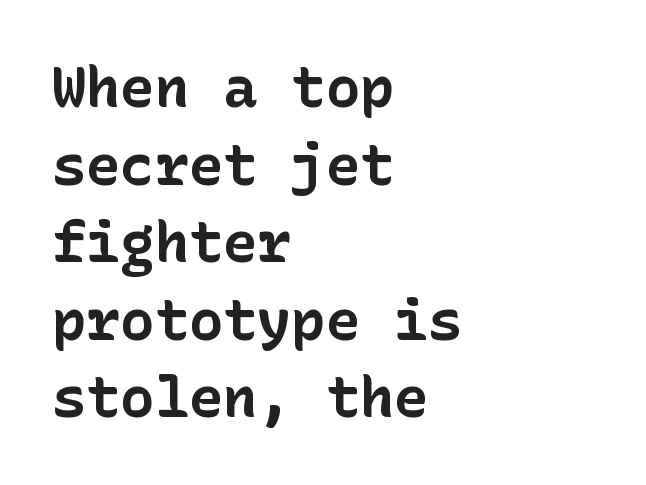
Note: no serifs on the glyphs. Plenty of ink on the page — the face is bold. In terms of letterspacing, this is plain default setting. Just letters on the line, the space beneath them empty. Honestly, the row spacing looks completely unremarkable. It's the straight-up-and-down kind of type.
